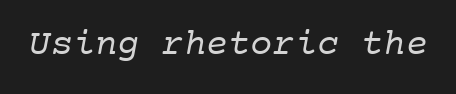
Q: Is the text bold? A: No.
Q: Is the typeface a serif or a sans-serif typeface? A: Serif.
Q: Is the text underlined? A: No.
Q: Is the spacing between letters normal or unusually wide? A: Normal.
Q: Width (condensed, normal, or wide)? A: Normal.
Q: Stroke contrast? A: Low.
Q: x-height? A: Medium.
Q: Monospaced? A: Yes.
